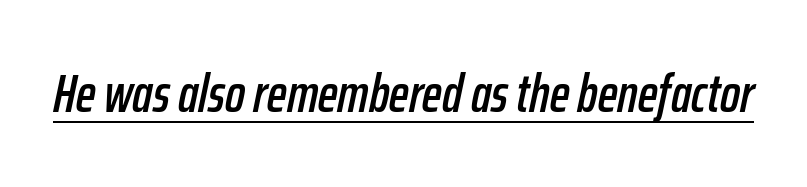
The image shows 53 px condensed type, italic (leaning right); set normal letter spacing, underlined; low stroke contrast and a medium x-height.
